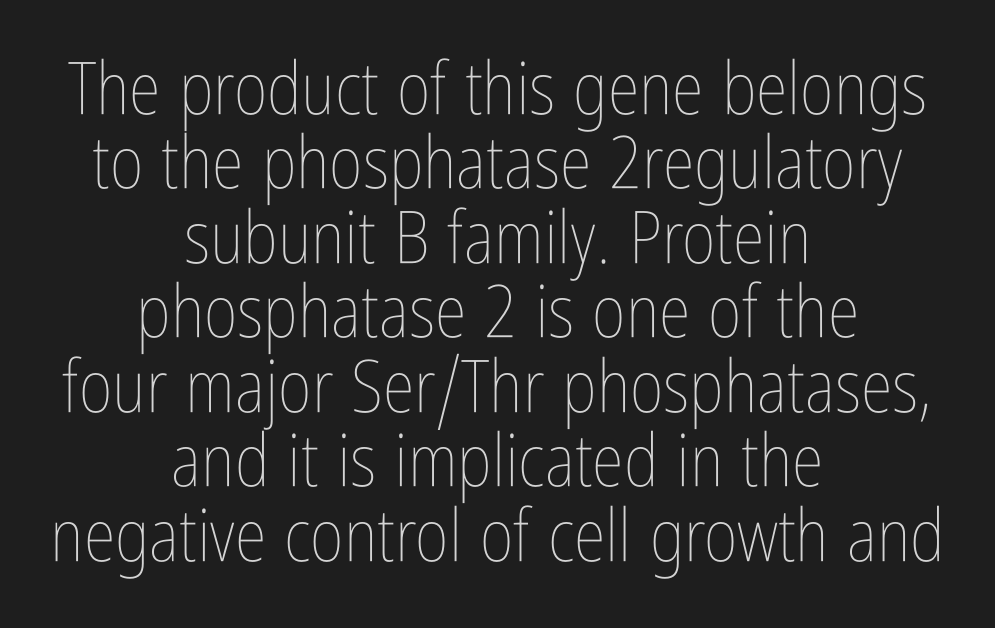
Typeset on center — no edge is straight. A roman cut, with each character standing at attention. Note the varied advance widths — an 'i' is clearly narrower than an 'm'. The letterforms sit shoulder to shoulder at normal distance.
